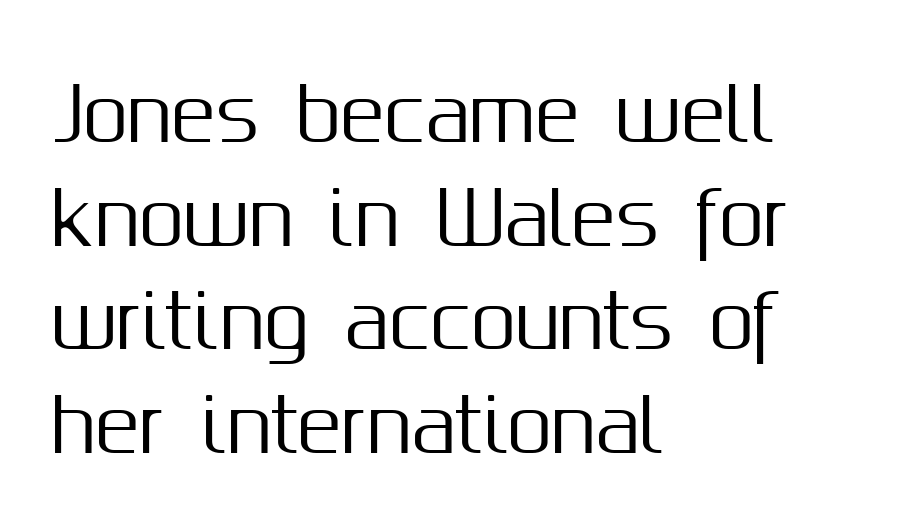
{"serif": "no", "italic": "no", "width": "normal", "stroke_contrast": "medium", "x_height": "medium", "monospaced": "no", "underline": "no", "align": "left", "line_spacing": "normal", "line_spacing_ratio": 1.42, "letter_spacing": "normal", "letter_spacing_em": 0.0, "glyph_px": 73}
